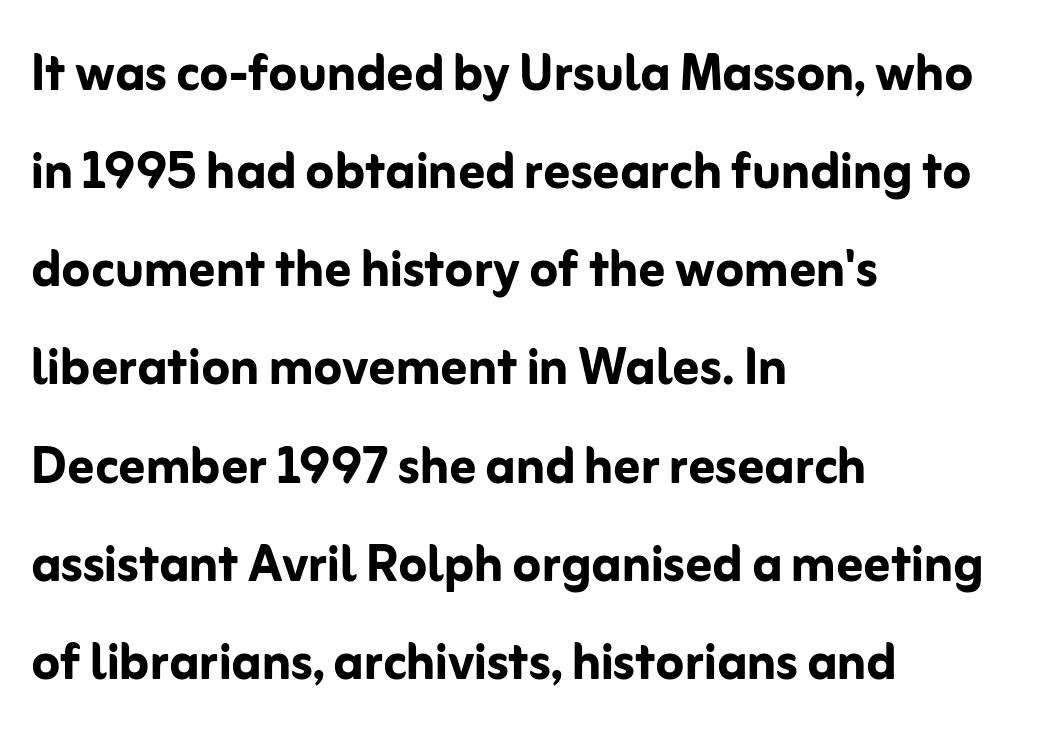
Q: Is the text bold? A: Yes.
Q: Is the text italic (slanted)? A: No, it is upright.
Q: Is the typeface a serif or a sans-serif typeface? A: Sans-serif.
Q: Is the text underlined? A: No.
Q: How is the paragraph aligned? A: Left-aligned.
Q: Is the spacing between letters normal or unusually wide? A: Normal.
Q: Is the spacing between lines tight, normal or loose? A: Normal.
Q: Width (condensed, normal, or wide)? A: Normal.
Q: Stroke contrast? A: Low.
Q: x-height? A: Medium.
Q: Monospaced? A: No.
